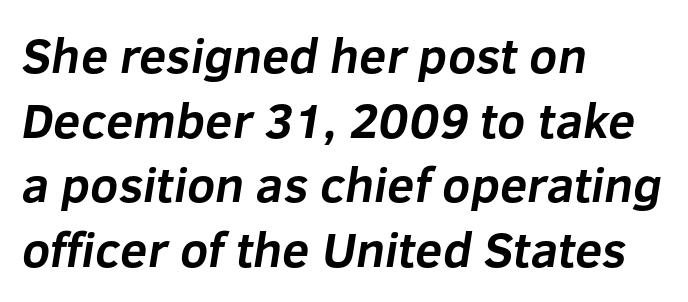
Horizontal bands of white between lines are of average thickness. Casual observation: everything's shoved over to the left. Default kerning and tracking; the words read as compact shapes. Nothing sits at the stroke ends, so this counts as sans-serif. Descenders hang freely into open space. You could not count columns in this text — the font is proportionally spaced.
